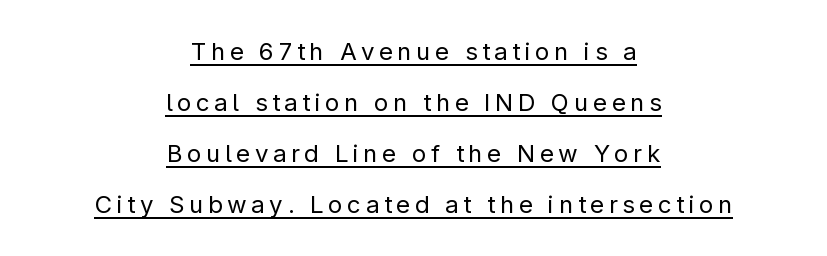
The image shows 24 px text type, upright; set centered, loose line spacing (2.13x), underlined.
